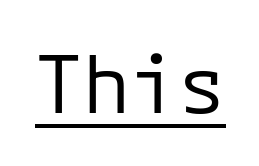
The image shows 79 px regular-weight sans-serif type, upright; set normal letter spacing, underlined; low stroke contrast and a medium x-height.
